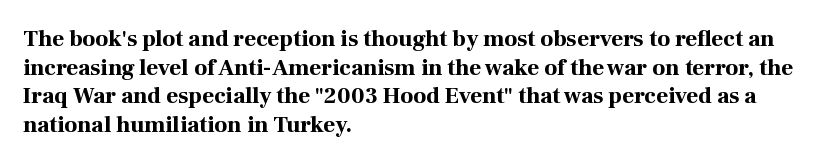
Q: Is the text bold? A: Yes.
Q: Is the text italic (slanted)? A: No, it is upright.
Q: Is the text underlined? A: No.
Q: How is the paragraph aligned? A: Left-aligned.
Q: Is the spacing between letters normal or unusually wide? A: Normal.
